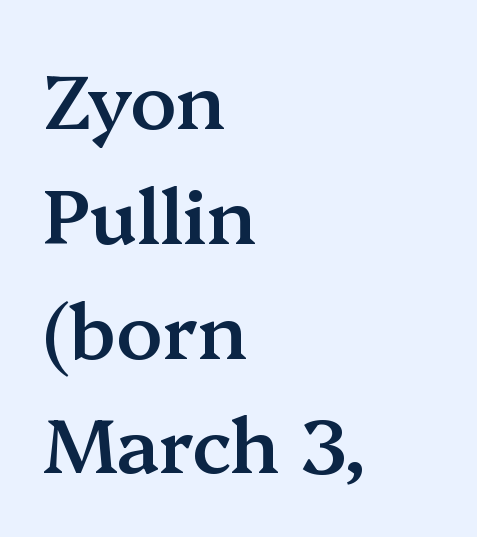
These lines are rendered in a variable-pitch font. Descender tails drop into unmarked territory. The setting favours the left margin, as ordinary paragraphs usually do. Reading down the column, the eye jumps a familiar distance to each next line. Stroke terminals: seriffed.
